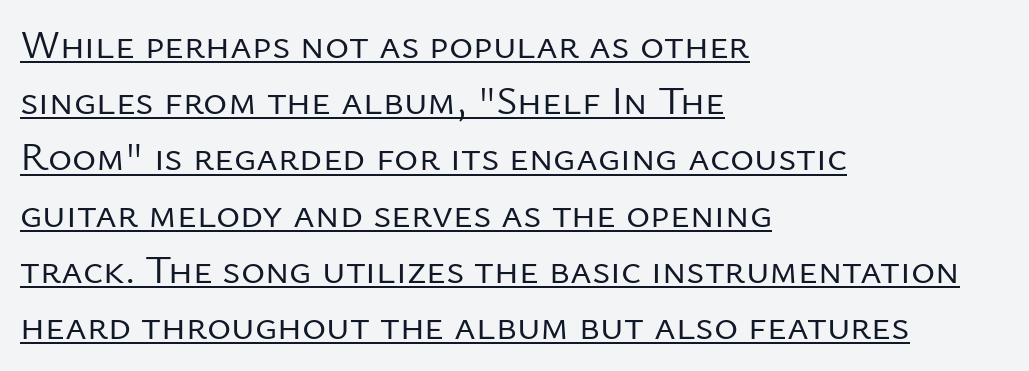
Q: Is the text bold? A: No.
Q: Is the text italic (slanted)? A: No, it is upright.
Q: Is the typeface a serif or a sans-serif typeface? A: Sans-serif.
Q: Is the text underlined? A: Yes.
Q: How is the paragraph aligned? A: Left-aligned.
Q: Is the spacing between letters normal or unusually wide? A: Normal.
Q: Is the spacing between lines tight, normal or loose? A: Normal.
Q: Width (condensed, normal, or wide)? A: Normal.
Q: Stroke contrast? A: Low.
Q: x-height? A: Medium.
Q: Monospaced? A: No.
